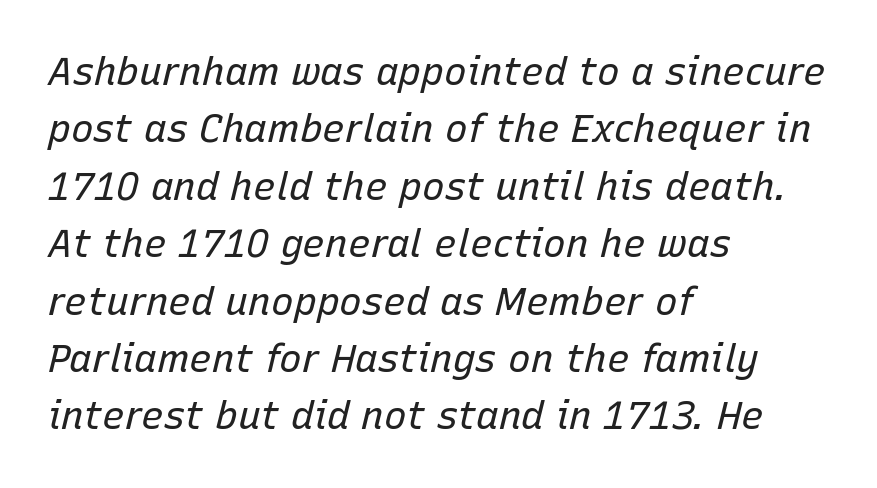
The passage shown has conventional tracking throughout. Leftover space on each line is placed entirely after the last word. Each letter keeps its own natural width here, so spacing adapts to shape. The face used here has a pronounced slope to its letters. Line spacing here is normal.
